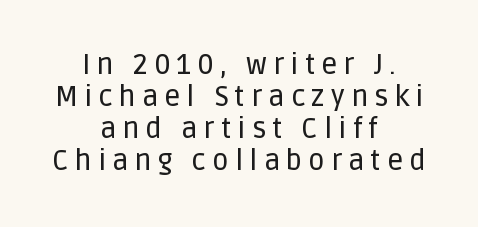
The image shows 28 px sans-serif type, upright; set centered, tight line spacing (1.14x), unusually wide letter spacing (+0.22 em), not underlined; low stroke contrast and a large x-height.
